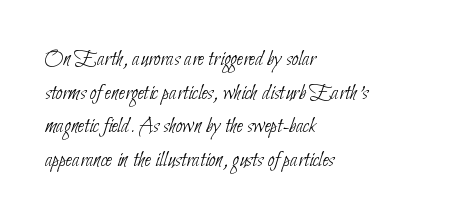
The cut favours lightness, reaching ordinary text weight at its darkest. The specimen omits any rule beneath the text block's lines. Alignment: flush left. This sample keeps an unexceptional amount of space between lines. Words appear dense and cohesive because spacing is normal.
